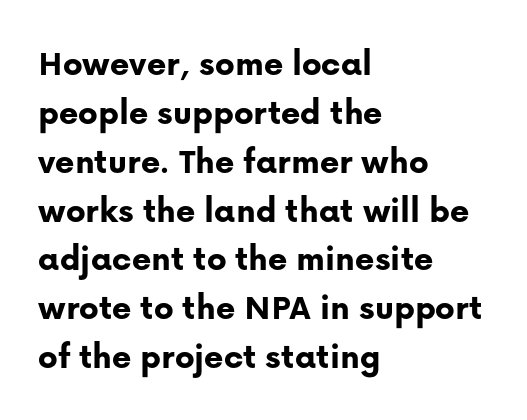
The image shows 37 px bold sans-serif type, upright; set left-aligned, normal line spacing (1.32x), normal letter spacing, not underlined; low stroke contrast and a medium x-height.
